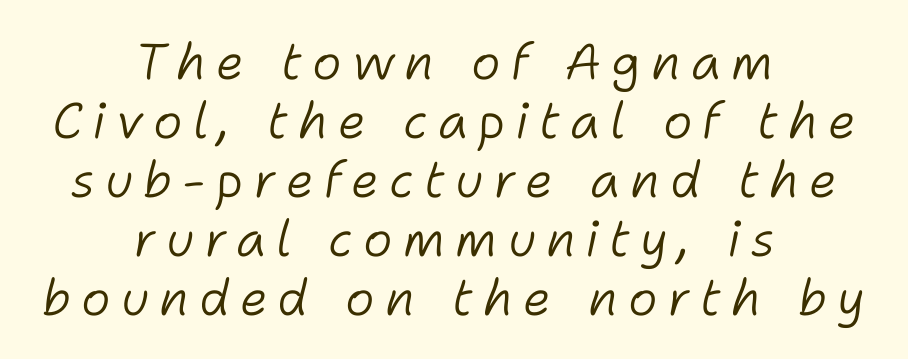
{"italic": "yes", "lean": "right", "slant_degrees": 11, "bold": "no", "weight": "light", "width": "normal", "stroke_contrast": "low", "x_height": "medium", "monospaced": "no", "underline": "no", "align": "center", "line_spacing_ratio": 1.18, "letter_spacing": "wide", "letter_spacing_em": 0.2, "glyph_px": 50}
